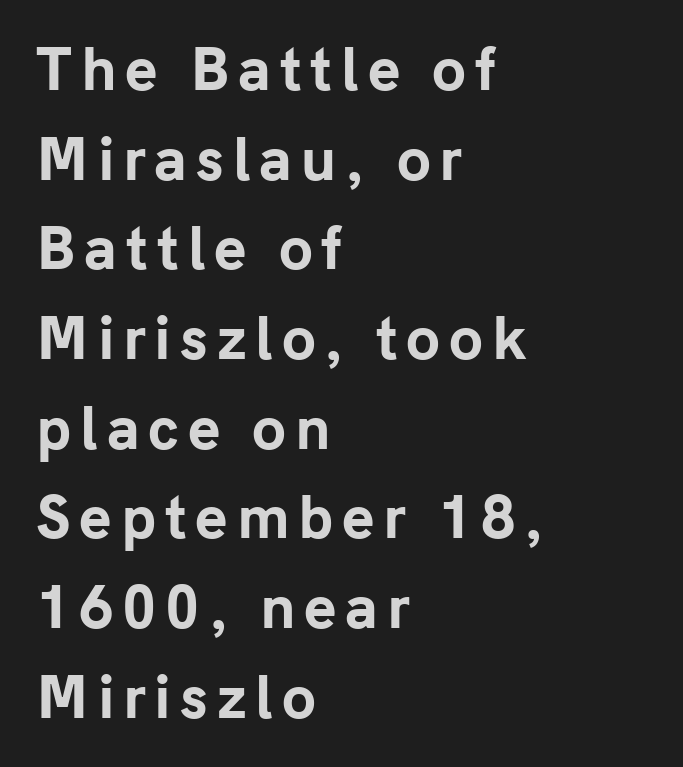
The image shows 55 px bold sans-serif type, upright; set left-aligned, normal line spacing (1.63x), not underlined; low stroke contrast and a medium x-height.
